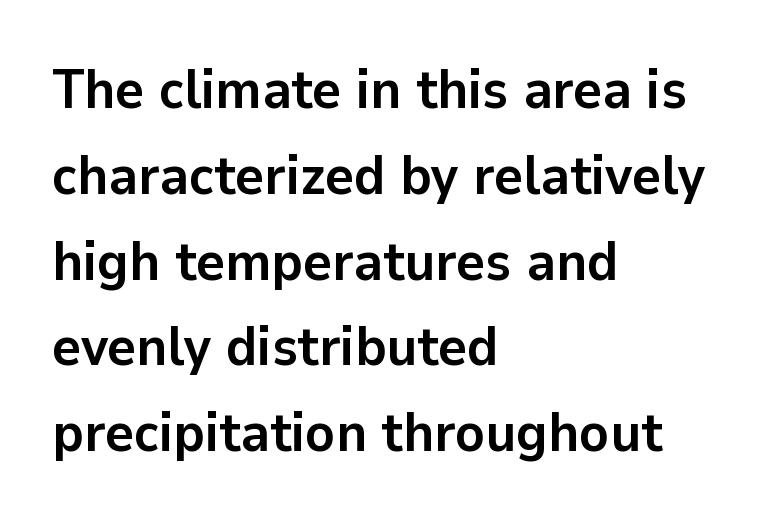
The face used here is proportionally spaced, like ordinary book or web type. Notice how the passage keeps a crisp vertical edge on the left only. Each row of text sits above clean, open space. Regarding leading, the lines here are spaced in the standard way.
